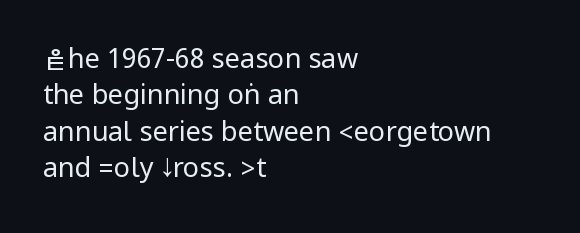
{"italic": "no", "bold": "no", "underline": "no", "align": "left", "line_spacing": "normal", "line_spacing_ratio": 1.35, "letter_spacing": "normal", "letter_spacing_em": 0.0, "glyph_px": 27}
